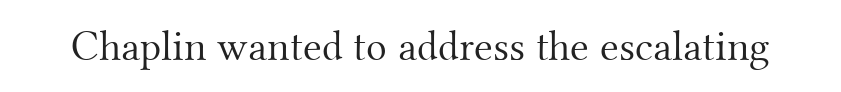
The image shows 43 px light serif type, upright; set normal letter spacing, not underlined; medium stroke contrast and a small x-height.
